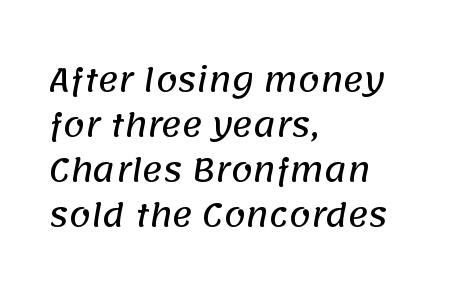
Q: Is the typeface a serif or a sans-serif typeface? A: Sans-serif.
Q: Is the text underlined? A: No.
Q: How is the paragraph aligned? A: Left-aligned.
Q: Is the spacing between letters normal or unusually wide? A: Normal.
Q: Is the spacing between lines tight, normal or loose? A: Normal.
Q: Width (condensed, normal, or wide)? A: Normal.
Q: Stroke contrast? A: Low.
Q: x-height? A: Large.
Q: Monospaced? A: No.
